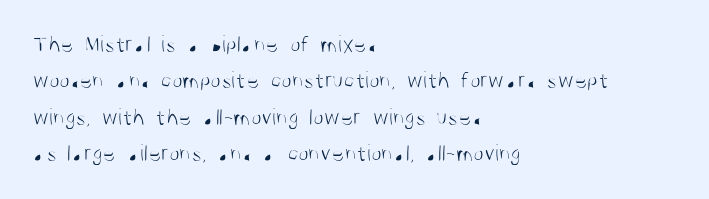
The foot of each line stays bare and open. These lines stack with their left ends in a neat column. Italic: no, the glyphs are upright roman. These lines sit exactly where default settings would place them.
